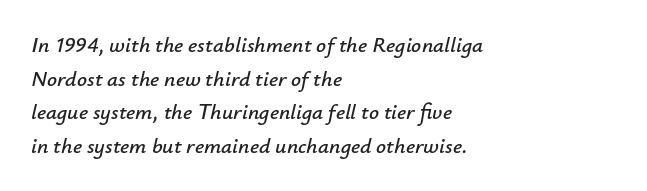
Style check: oblique. One glance says typical: line gaps are just what's usual. The passage is arranged the way most books set body copy — flush left. The rendering keeps characters at their native spacing. Only glyphs here, with clear space below each row.
